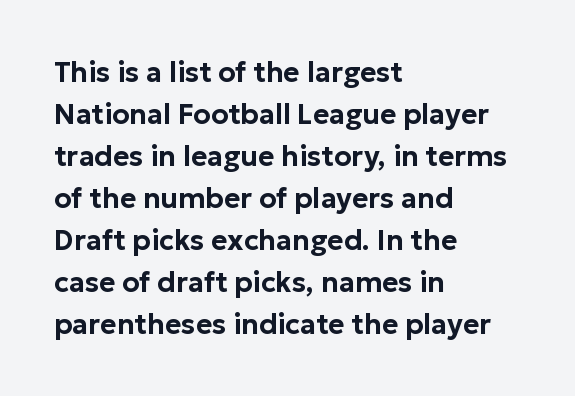
Q: Is the text italic (slanted)? A: No, it is upright.
Q: Is the typeface a serif or a sans-serif typeface? A: Sans-serif.
Q: Is the text underlined? A: No.
Q: How is the paragraph aligned? A: Left-aligned.
Q: Is the spacing between letters normal or unusually wide? A: Normal.
Q: Is the spacing between lines tight, normal or loose? A: Normal.
Q: Width (condensed, normal, or wide)? A: Normal.
Q: Stroke contrast? A: Low.
Q: x-height? A: Medium.
Q: Monospaced? A: No.
